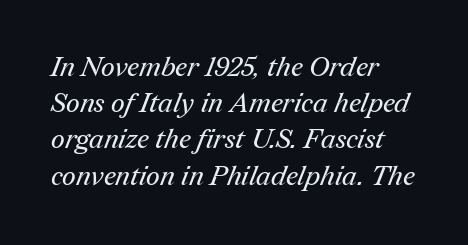
The image shows 27 px text type; set left-aligned, normal line spacing (1.34x), normal letter spacing, not underlined.
